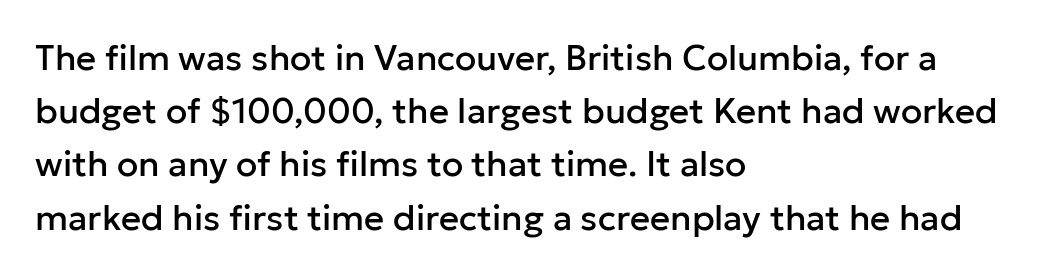
The image shows 35 px sans-serif type, upright; set left-aligned, normal line spacing (1.52x), normal letter spacing, not underlined; low stroke contrast and a medium x-height.
